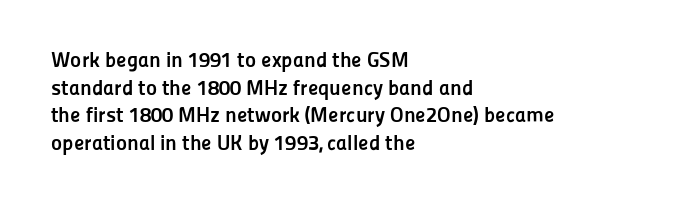
The image shows 21 px bold type, upright; set left-aligned, normal line spacing (1.31x), normal letter spacing, not underlined.
